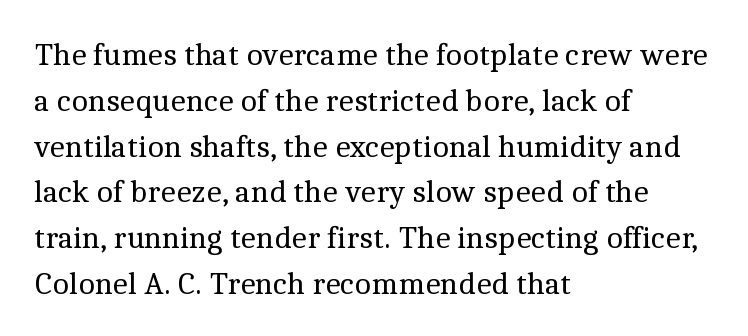
{"serif": "yes", "italic": "no", "bold": "no", "weight": "regular", "width": "normal", "x_height": "medium", "monospaced": "no", "underline": "no", "align": "left", "line_spacing": "normal", "line_spacing_ratio": 1.43, "letter_spacing": "normal", "letter_spacing_em": 0.0, "glyph_px": 32}
